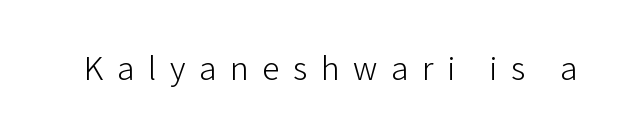
The image shows 35 px light sans-serif type, upright; set unusually wide letter spacing (+0.39 em), not underlined; low stroke contrast and a medium x-height.
